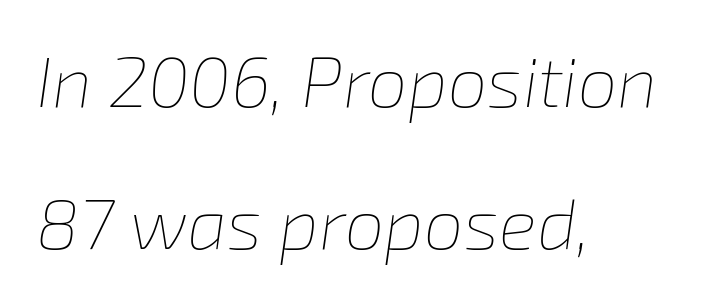
The text carries the slant typical of an italic or oblique font. The passage shown is not underscored anywhere. Does extra space separate the letters? No, they use regular spacing. Varying glyph widths throughout — classic text-font behaviour. Widely set lines give the paragraph a tall, airy silhouette. Ink coverage per letter is moderate at most.
